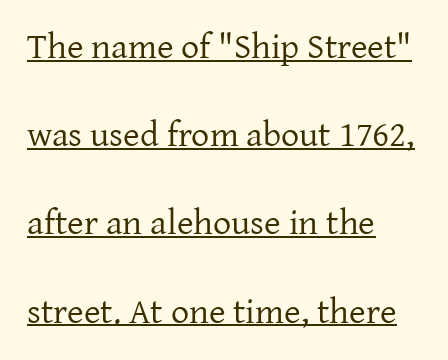
Q: Is the text bold? A: No.
Q: Is the text italic (slanted)? A: No, it is upright.
Q: Is the typeface a serif or a sans-serif typeface? A: Serif.
Q: Is the text underlined? A: Yes.
Q: How is the paragraph aligned? A: Left-aligned.
Q: Is the spacing between letters normal or unusually wide? A: Normal.
Q: Is the spacing between lines tight, normal or loose? A: Loose.
Q: Width (condensed, normal, or wide)? A: Normal.
Q: Stroke contrast? A: Low.
Q: x-height? A: Medium.
Q: Monospaced? A: No.
